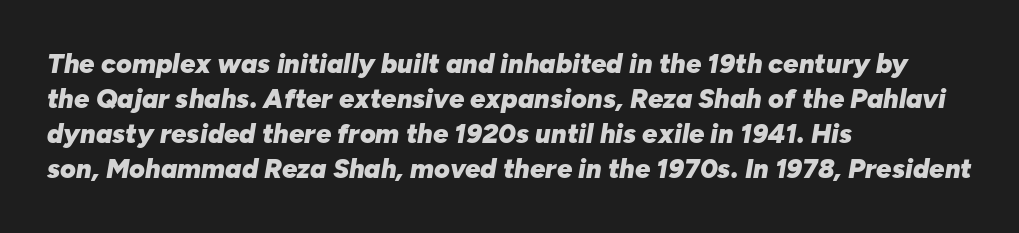
The image shows 27 px bold type, italic (leaning right); set left-aligned, normal line spacing (1.3x), normal letter spacing, not underlined.
